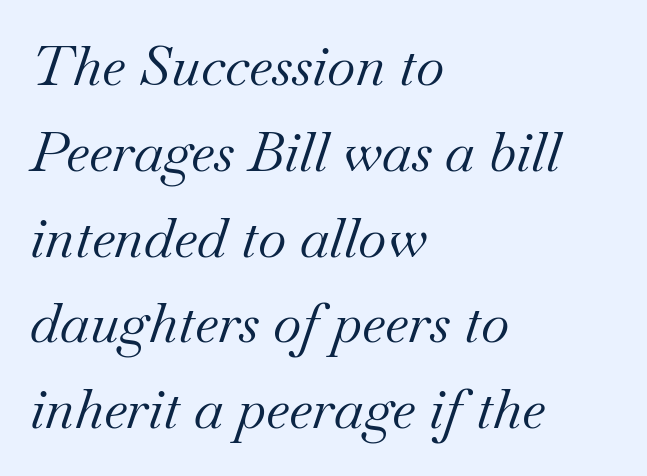
{"serif": "yes", "italic": "yes", "lean": "right", "slant_degrees": 18, "bold": "no", "weight": "regular", "width": "normal", "stroke_contrast": "medium", "x_height": "small", "monospaced": "no", "underline": "no", "align": "left", "line_spacing": "normal", "line_spacing_ratio": 1.56, "letter_spacing": "normal", "letter_spacing_em": 0.0, "glyph_px": 55}
